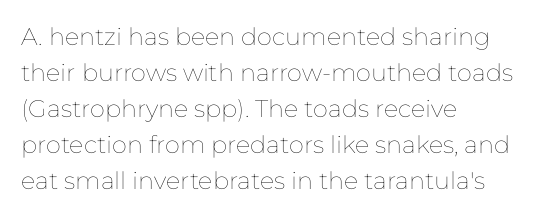
{"italic": "no", "bold": "no", "underline": "no", "align": "left", "line_spacing": "normal", "line_spacing_ratio": 1.5, "letter_spacing": "normal", "letter_spacing_em": 0.0, "glyph_px": 24}
